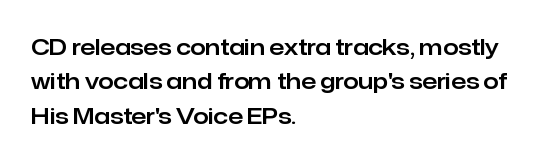
{"italic": "no", "underline": "no", "align": "left", "line_spacing": "normal", "line_spacing_ratio": 1.56, "letter_spacing": "normal", "letter_spacing_em": 0.0, "glyph_px": 22}
